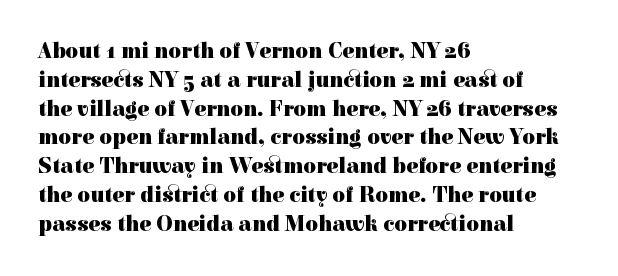
Q: Is the text bold? A: Yes.
Q: Is the text italic (slanted)? A: No, it is upright.
Q: Is the text underlined? A: No.
Q: How is the paragraph aligned? A: Left-aligned.
Q: Is the spacing between letters normal or unusually wide? A: Normal.
Q: Is the spacing between lines tight, normal or loose? A: Normal.
